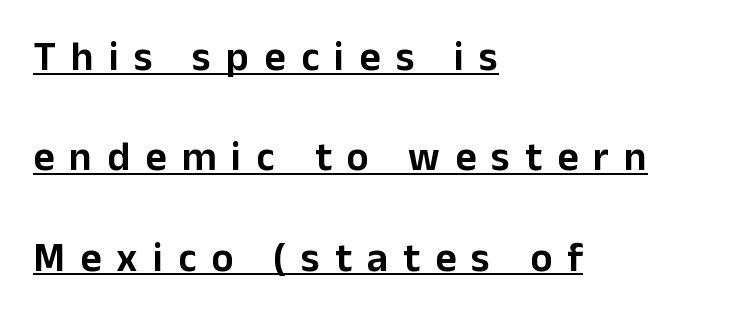
Leftover space on each line is placed entirely after the last word. The axis of the letterforms is exactly vertical. Words appear elongated and porous because spacing is wide. These characters rest on top of a visible drawn line. Spacing verdict: proportional, widths tailored to each character.
